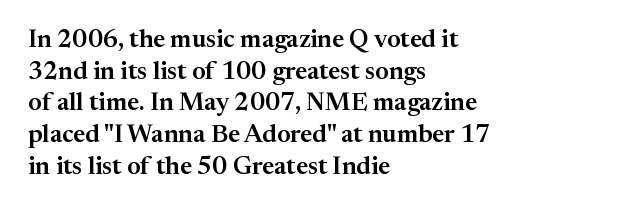
Q: Is the text italic (slanted)? A: No, it is upright.
Q: Is the text underlined? A: No.
Q: How is the paragraph aligned? A: Left-aligned.
Q: Is the spacing between letters normal or unusually wide? A: Normal.
Q: Is the spacing between lines tight, normal or loose? A: Normal.
